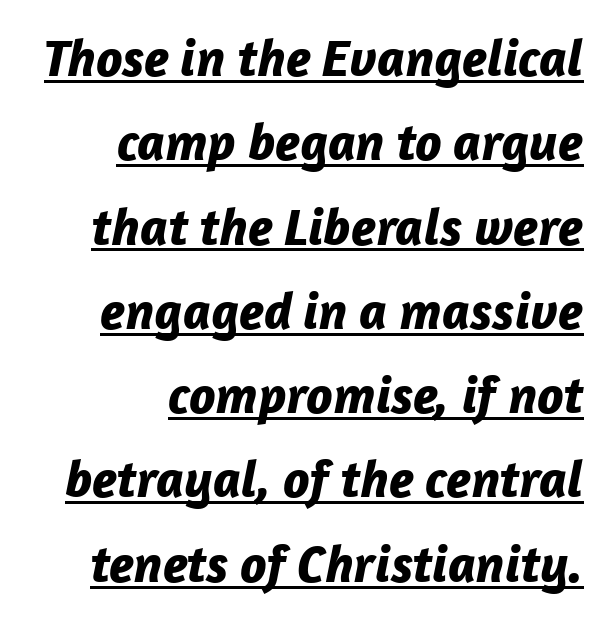
{"italic": "yes", "lean": "right", "slant_degrees": 12, "bold": "yes", "weight": "bold", "width": "normal", "stroke_contrast": "low", "x_height": "medium", "monospaced": "no", "underline": "yes", "align": "right", "line_spacing": "normal", "line_spacing_ratio": 1.59, "letter_spacing": "normal", "letter_spacing_em": 0.0, "glyph_px": 53}
